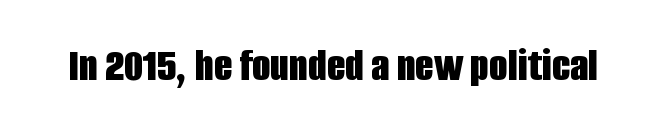
The passage shown is emphatically bold. There is no visible air inserted between adjacent glyphs. Quick note: not italic, upright. Descenders are the only things crossing below the line.
